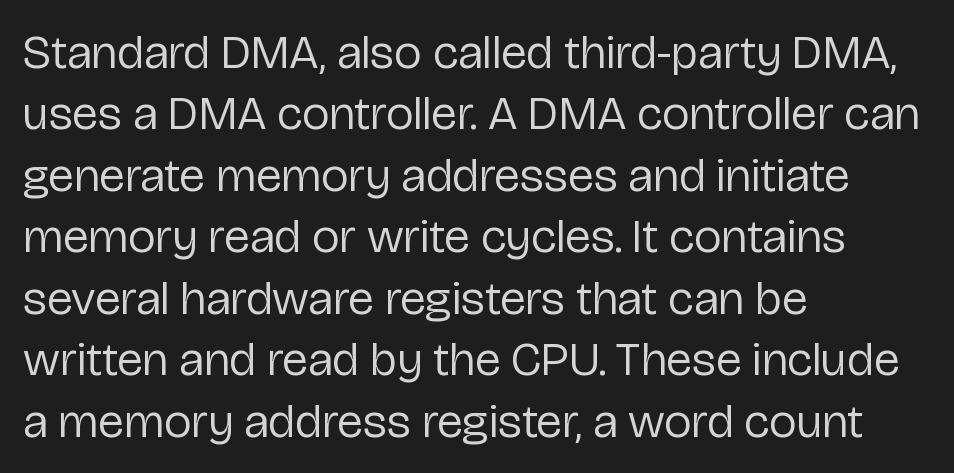
The axis of the letterforms is exactly vertical. Bare-footed words on every line. Nothing heavy about these letters — not bold at all. Is this a sans? Yes — the strokes have no serifs. Each letter keeps its own natural width here, so spacing adapts to shape. This rendering uses left alignment, leaving the right contour irregular.
